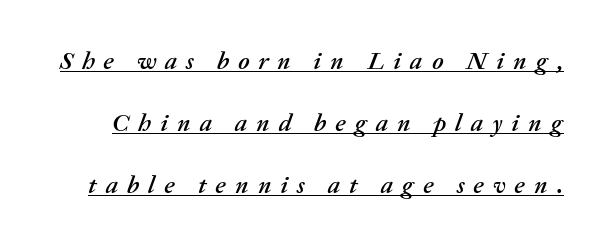
Q: Is the text italic (slanted)? A: Yes, it leans right by about 20 degrees.
Q: Is the text underlined? A: Yes.
Q: Is the spacing between letters normal or unusually wide? A: Unusually wide.
Q: Is the spacing between lines tight, normal or loose? A: Loose.
